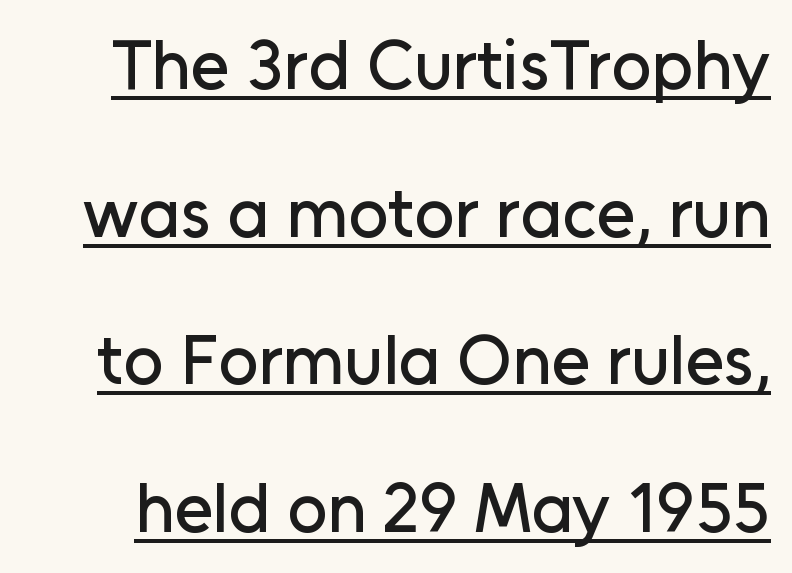
This sample uses plain, unmodified letter spacing. The specimen reads as upright at a glance. Do the characters align in a grid? No, the font is proportional. Honestly, the rows look like they've been pulled way apart.
